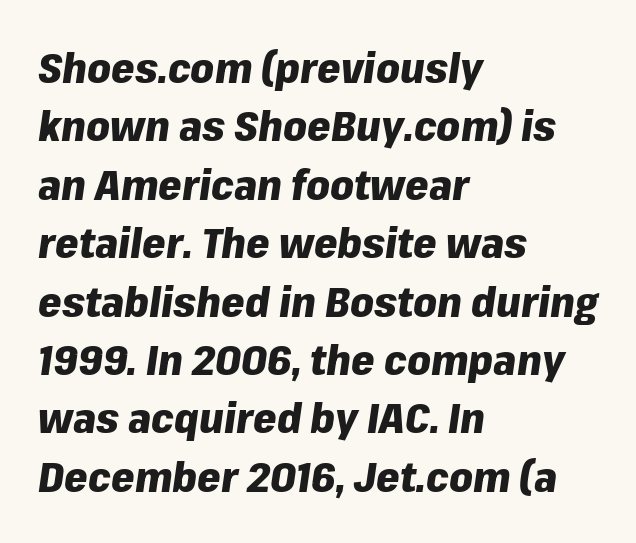
{"italic": "yes", "lean": "right", "slant_degrees": 8, "bold": "yes", "weight": "heavy", "width": "normal", "stroke_contrast": "low", "x_height": "medium", "monospaced": "no", "underline": "no", "align": "left", "line_spacing": "normal", "line_spacing_ratio": 1.39, "letter_spacing": "normal", "letter_spacing_em": 0.0, "glyph_px": 42}
